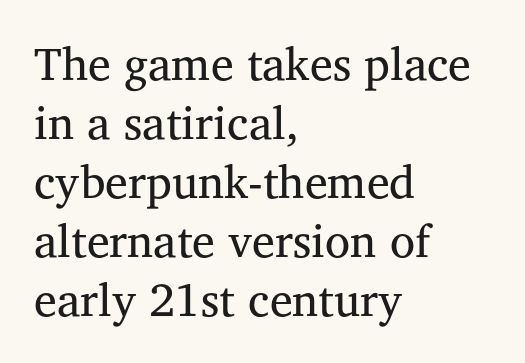
Between one letter and the next there's only the usual sliver of space. This sample uses an upright cut, with every glyph sitting square on the baseline. Reading down the column, the eye jumps a familiar distance to each next line. Varying glyph widths throughout — classic text-font behaviour.
